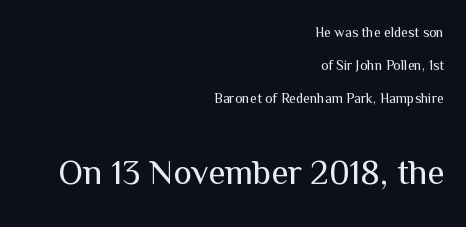
Q: Is the text bold? A: No.
Q: Is the text italic (slanted)? A: No, it is upright.
Q: Is the typeface a serif or a sans-serif typeface? A: Sans-serif.
Q: Is the text underlined? A: No.
Q: How is the paragraph aligned? A: Right-aligned.
Q: Is the spacing between letters normal or unusually wide? A: Normal.
Q: Is the spacing between lines tight, normal or loose? A: Loose.
Q: Which block of text is set in a larger size, the first (top) or the second (bottom)? A: The second (bottom) one.
Q: Width (condensed, normal, or wide)? A: Normal.
Q: Stroke contrast? A: Medium.
Q: x-height? A: Medium.
Q: Monospaced? A: No.
